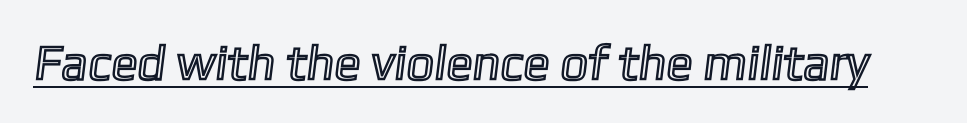
Q: Is the text underlined? A: Yes.
Q: Is the spacing between letters normal or unusually wide? A: Normal.
Q: Width (condensed, normal, or wide)? A: Normal.
Q: x-height? A: Medium.
Q: Monospaced? A: No.
